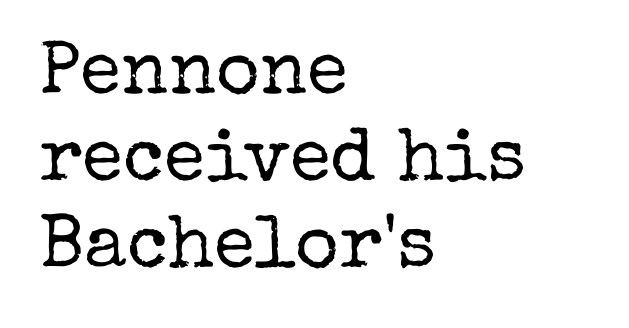
Q: Is the text bold? A: No.
Q: Is the text italic (slanted)? A: No, it is upright.
Q: Is the typeface a serif or a sans-serif typeface? A: Serif.
Q: Is the text underlined? A: No.
Q: How is the paragraph aligned? A: Left-aligned.
Q: Is the spacing between letters normal or unusually wide? A: Normal.
Q: Width (condensed, normal, or wide)? A: Normal.
Q: Stroke contrast? A: Low.
Q: x-height? A: Medium.
Q: Monospaced? A: No.
